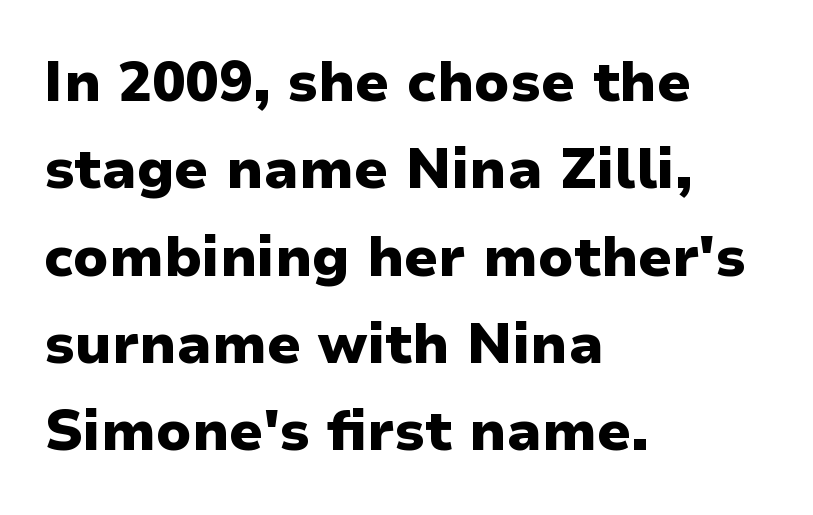
Q: Is the text bold? A: Yes.
Q: Is the text italic (slanted)? A: No, it is upright.
Q: Is the typeface a serif or a sans-serif typeface? A: Sans-serif.
Q: Is the text underlined? A: No.
Q: How is the paragraph aligned? A: Left-aligned.
Q: Is the spacing between letters normal or unusually wide? A: Normal.
Q: Is the spacing between lines tight, normal or loose? A: Normal.
Q: Width (condensed, normal, or wide)? A: Normal.
Q: Stroke contrast? A: Low.
Q: x-height? A: Medium.
Q: Monospaced? A: No.
